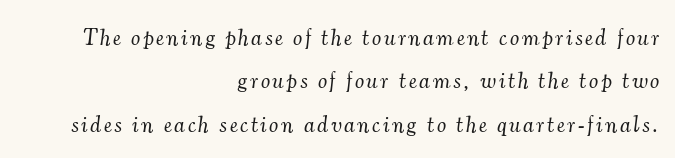
The image shows 23 px text type, italic (leaning right); set right-aligned, line spacing 1.89x, not underlined.
